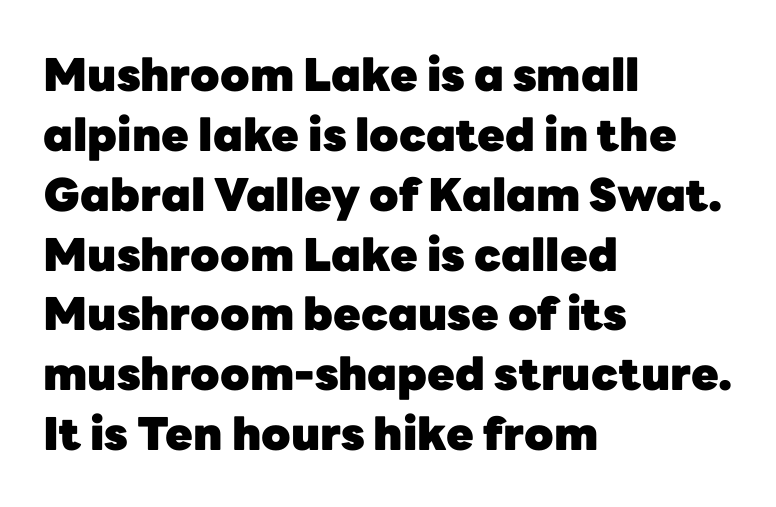
{"serif": "no", "italic": "no", "bold": "yes", "weight": "heavy", "width": "normal", "stroke_contrast": "low", "x_height": "medium", "monospaced": "no", "underline": "no", "align": "left", "line_spacing": "normal", "line_spacing_ratio": 1.33, "letter_spacing": "normal", "letter_spacing_em": 0.0, "glyph_px": 45}
